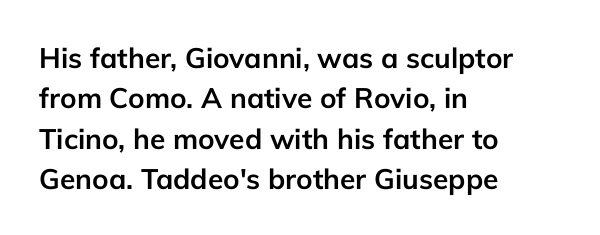
The image shows 28 px semibold sans-serif type, upright; set left-aligned, normal line spacing (1.44x), normal letter spacing, not underlined; low stroke contrast and a medium x-height.
